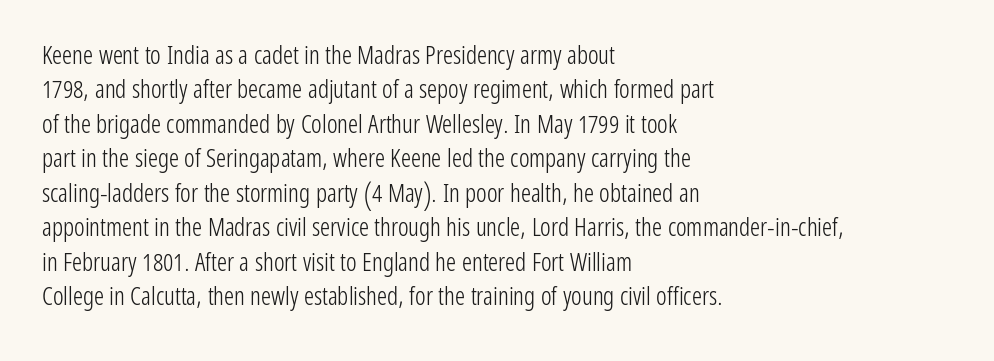
The image shows 25 px text type, upright; set left-aligned, normal line spacing (1.38x), normal letter spacing, not underlined.
